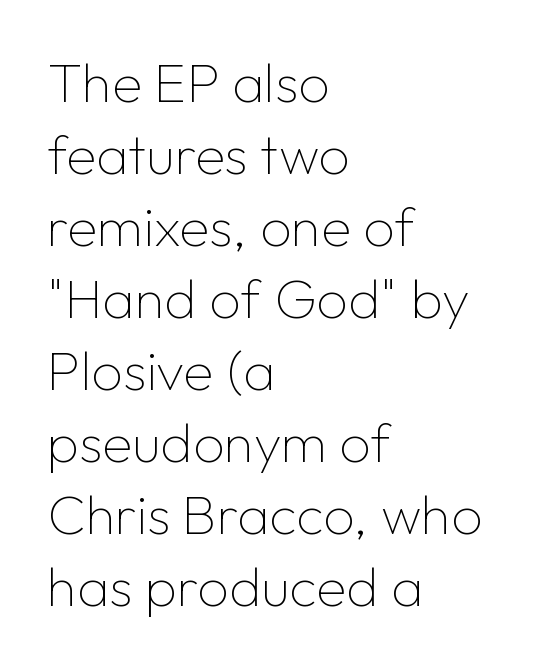
The image shows 55 px thin sans-serif type, upright; set left-aligned, normal line spacing (1.31x), normal letter spacing, not underlined; low stroke contrast and a medium x-height.
